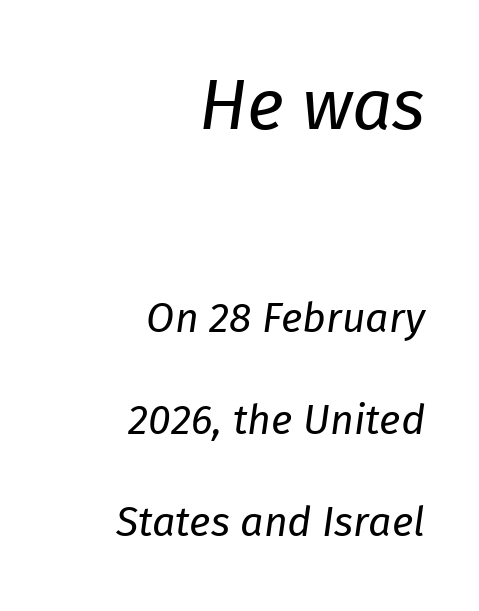
Compared with a typical body face, this is equally light or lighter still. In CSS terms this would be text-align: right. You could call the tracking neutral — neither tight nor loose. The gap between lines stays unmarked. Style check: oblique.
